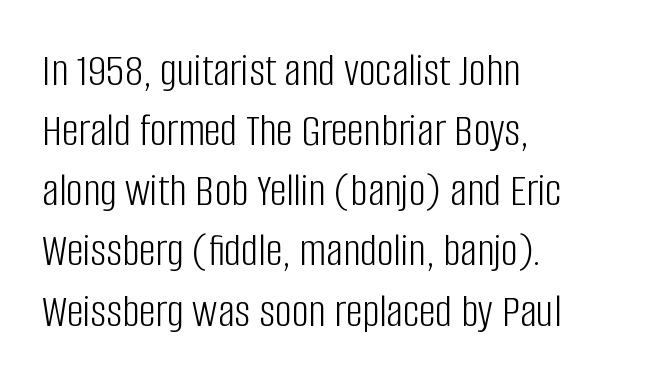
The image shows 47 px light, condensed sans-serif type, upright; set left-aligned, normal line spacing (1.28x), normal letter spacing, not underlined; low stroke contrast and a large x-height.
